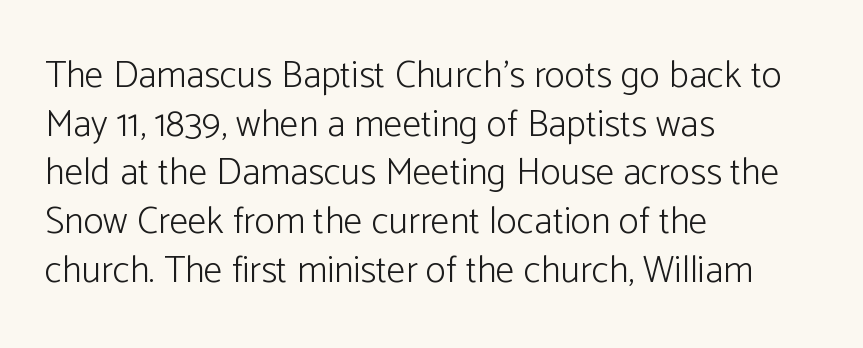
Q: Is the text bold? A: No.
Q: Is the text italic (slanted)? A: No, it is upright.
Q: Is the typeface a serif or a sans-serif typeface? A: Sans-serif.
Q: Is the text underlined? A: No.
Q: How is the paragraph aligned? A: Left-aligned.
Q: Is the spacing between letters normal or unusually wide? A: Normal.
Q: Is the spacing between lines tight, normal or loose? A: Normal.
Q: Width (condensed, normal, or wide)? A: Normal.
Q: Stroke contrast? A: Low.
Q: x-height? A: Medium.
Q: Monospaced? A: No.
